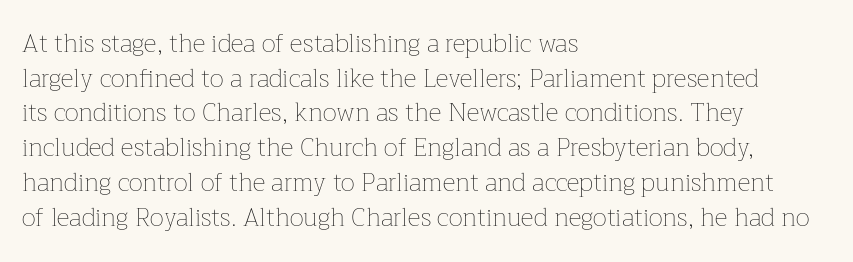
Q: Is the text bold? A: No.
Q: Is the text italic (slanted)? A: No, it is upright.
Q: Is the text underlined? A: No.
Q: How is the paragraph aligned? A: Left-aligned.
Q: Is the spacing between letters normal or unusually wide? A: Normal.
Q: Is the spacing between lines tight, normal or loose? A: Normal.
